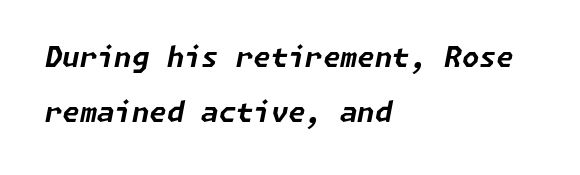
The image shows 28 px bold type, italic (leaning right); set left-aligned, loose line spacing (1.97x), normal letter spacing, not underlined; low stroke contrast and a medium x-height.
